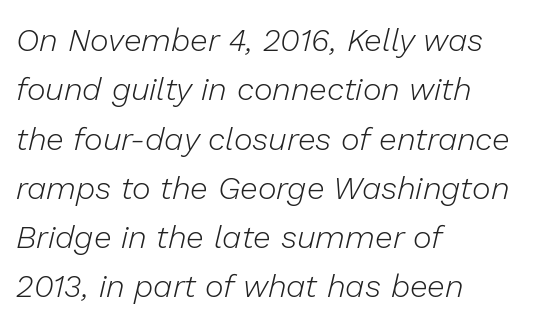
This sample has the flowing, uneven cadence of proportional lettering. This sample keeps an unexceptional amount of space between lines. The words here are not underlined. The font's italic variant was chosen for this text. The font is comparable to plain body text, perhaps lighter. The paragraph has a hard left edge and a soft right edge.
